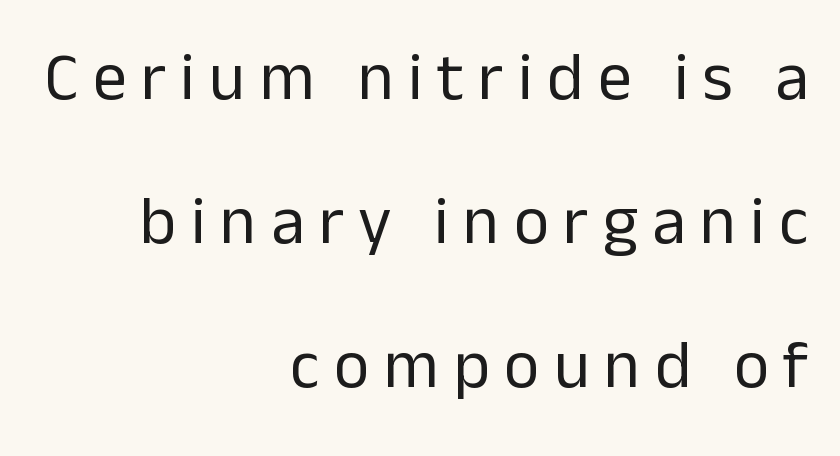
The image shows 68 px regular-weight sans-serif type, upright; set right-aligned, loose line spacing (2.12x), unusually wide letter spacing (+0.21 em), not underlined; low stroke contrast and a medium x-height.
